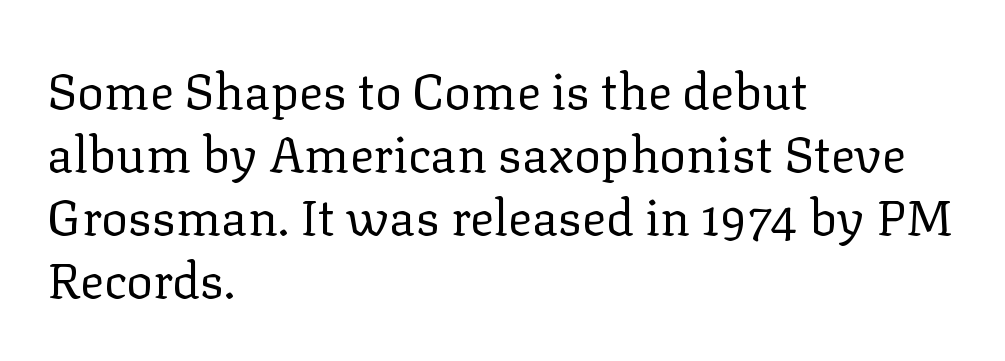
The image shows 50 px regular-weight serif type, upright; set left-aligned, normal line spacing (1.26x), normal letter spacing, not underlined; low stroke contrast and a medium x-height.
